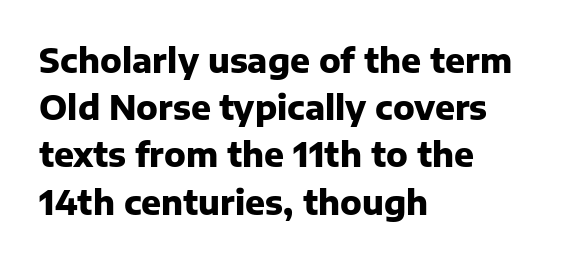
Standard letterfit; no display-style spreading of the glyphs. This block has exactly the height ordinary leading produces. The specimen reads as upright at a glance. Looks like regular typesetting: each glyph gets only the width it needs. Line beginnings align vertically; line endings do not.
